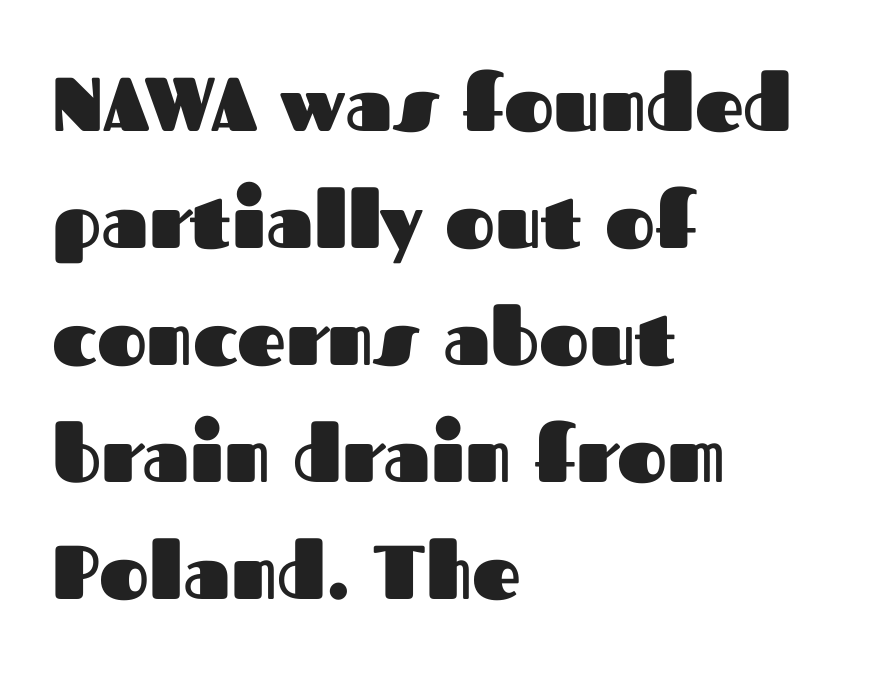
{"serif": "no", "italic": "no", "bold": "yes", "weight": "heavy", "width": "normal", "stroke_contrast": "medium", "x_height": "medium", "monospaced": "no", "underline": "no", "align": "left", "line_spacing": "normal", "line_spacing_ratio": 1.54, "letter_spacing": "normal", "letter_spacing_em": 0.0, "glyph_px": 76}
